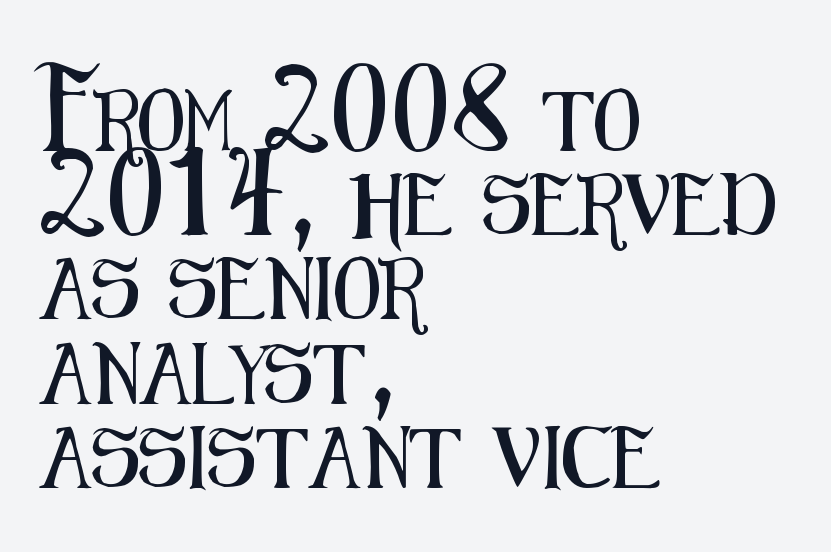
Q: Is the text italic (slanted)? A: No, it is upright.
Q: Is the text underlined? A: No.
Q: How is the paragraph aligned? A: Left-aligned.
Q: Is the spacing between letters normal or unusually wide? A: Normal.
Q: Is the spacing between lines tight, normal or loose? A: Normal.
Q: Width (condensed, normal, or wide)? A: Condensed.
Q: Stroke contrast? A: Medium.
Q: x-height? A: Medium.
Q: Monospaced? A: No.
